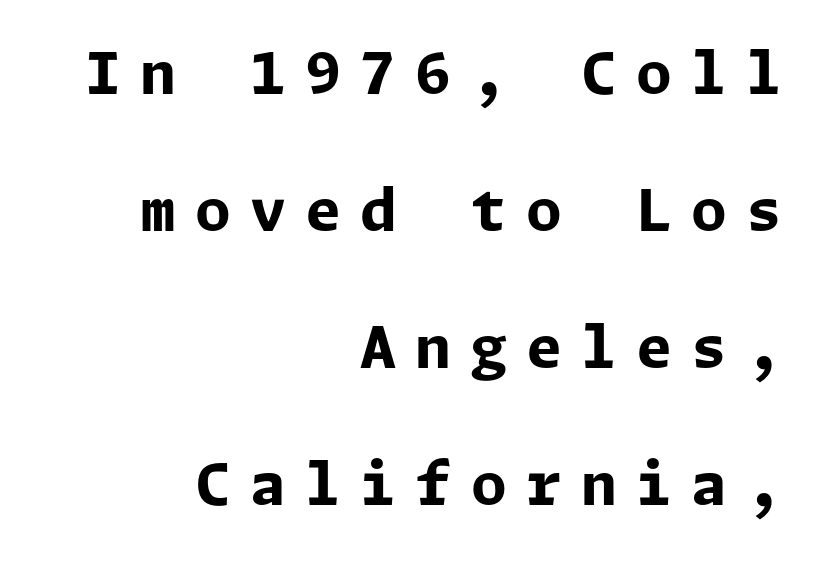
Q: Is the text bold? A: Yes.
Q: Is the text italic (slanted)? A: No, it is upright.
Q: Is the typeface a serif or a sans-serif typeface? A: Sans-serif.
Q: Is the text underlined? A: No.
Q: How is the paragraph aligned? A: Right-aligned.
Q: Is the spacing between letters normal or unusually wide? A: Unusually wide.
Q: Is the spacing between lines tight, normal or loose? A: Loose.
Q: Width (condensed, normal, or wide)? A: Normal.
Q: Stroke contrast? A: Low.
Q: x-height? A: Medium.
